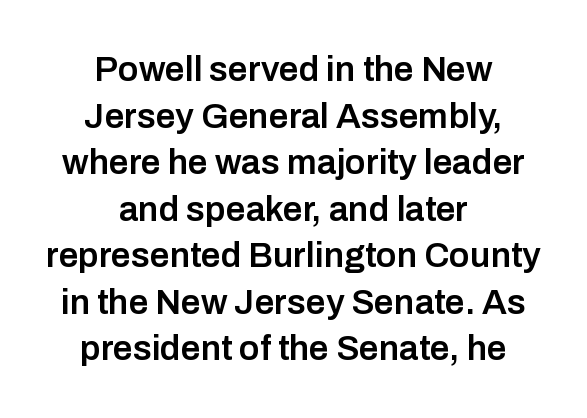
The image shows 35 px semibold sans-serif type, upright; set centered, normal line spacing (1.33x), normal letter spacing, not underlined; low stroke contrast and a medium x-height.
